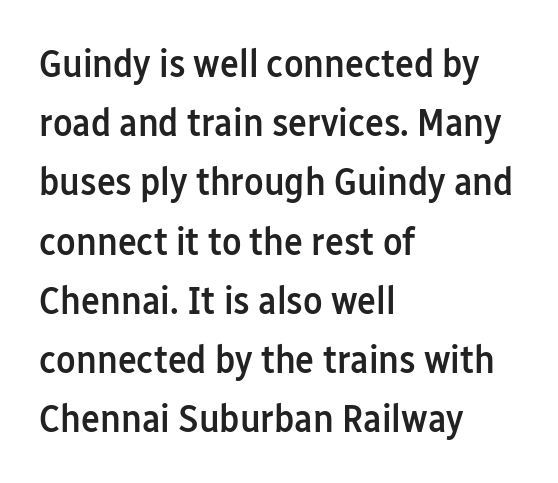
Q: Is the text bold? A: Semi-bold.
Q: Is the text italic (slanted)? A: No, it is upright.
Q: Is the typeface a serif or a sans-serif typeface? A: Sans-serif.
Q: Is the text underlined? A: No.
Q: How is the paragraph aligned? A: Left-aligned.
Q: Is the spacing between letters normal or unusually wide? A: Normal.
Q: Is the spacing between lines tight, normal or loose? A: Normal.
Q: Width (condensed, normal, or wide)? A: Condensed.
Q: Stroke contrast? A: Low.
Q: x-height? A: Medium.
Q: Monospaced? A: No.
